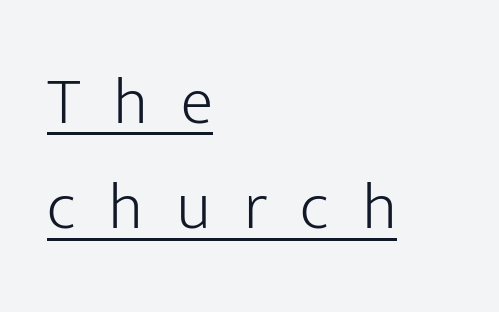
{"serif": "no", "italic": "no", "bold": "no", "weight": "light", "width": "normal", "stroke_contrast": "low", "x_height": "medium", "monospaced": "no", "underline": "yes", "align": "left", "line_spacing": "normal", "line_spacing_ratio": 1.57, "letter_spacing": "wide", "letter_spacing_em": 0.49, "glyph_px": 67}
